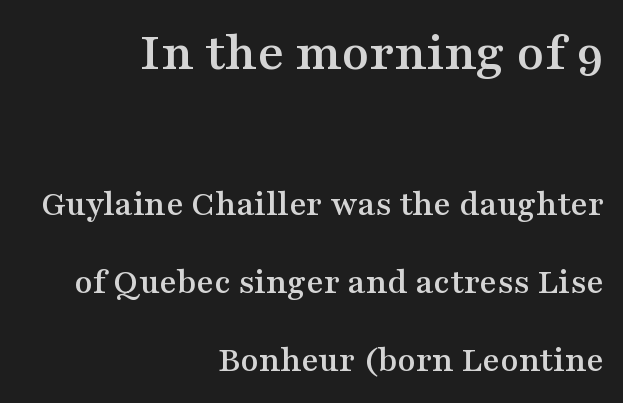
Q: Is the text italic (slanted)? A: No, it is upright.
Q: Is the typeface a serif or a sans-serif typeface? A: Serif.
Q: Is the text underlined? A: No.
Q: How is the paragraph aligned? A: Right-aligned.
Q: Is the spacing between letters normal or unusually wide? A: Normal.
Q: Is the spacing between lines tight, normal or loose? A: Loose.
Q: Which block of text is set in a larger size, the first (top) or the second (bottom)? A: The first (top) one.
Q: Width (condensed, normal, or wide)? A: Wide.
Q: Stroke contrast? A: Medium.
Q: x-height? A: Medium.
Q: Monospaced? A: No.
